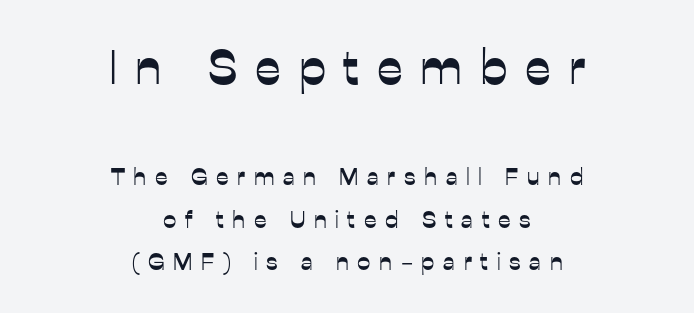
The image shows 49 px sans-serif type, upright; set centered, line spacing 1.76x, unusually wide letter spacing (+0.36 em), not underlined; the first (top) block is 2.04x larger; low stroke contrast and a medium x-height.
